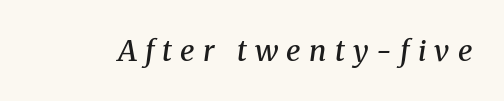
{"serif": "yes", "italic": "yes", "lean": "right", "slant_degrees": 8, "bold": "semi", "weight": "semibold", "width": "normal", "stroke_contrast": "medium", "x_height": "medium", "monospaced": "no", "underline": "no", "letter_spacing": "wide", "letter_spacing_em": 0.28, "glyph_px": 29}
